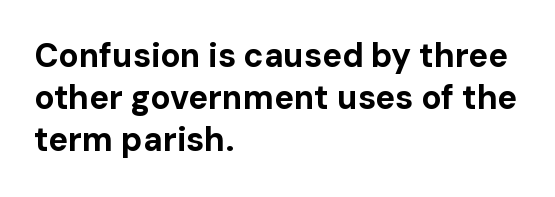
Q: Is the text bold? A: Yes.
Q: Is the text italic (slanted)? A: No, it is upright.
Q: Is the typeface a serif or a sans-serif typeface? A: Sans-serif.
Q: Is the text underlined? A: No.
Q: How is the paragraph aligned? A: Left-aligned.
Q: Is the spacing between letters normal or unusually wide? A: Normal.
Q: Is the spacing between lines tight, normal or loose? A: Normal.
Q: Width (condensed, normal, or wide)? A: Normal.
Q: Stroke contrast? A: Low.
Q: x-height? A: Medium.
Q: Monospaced? A: No.
